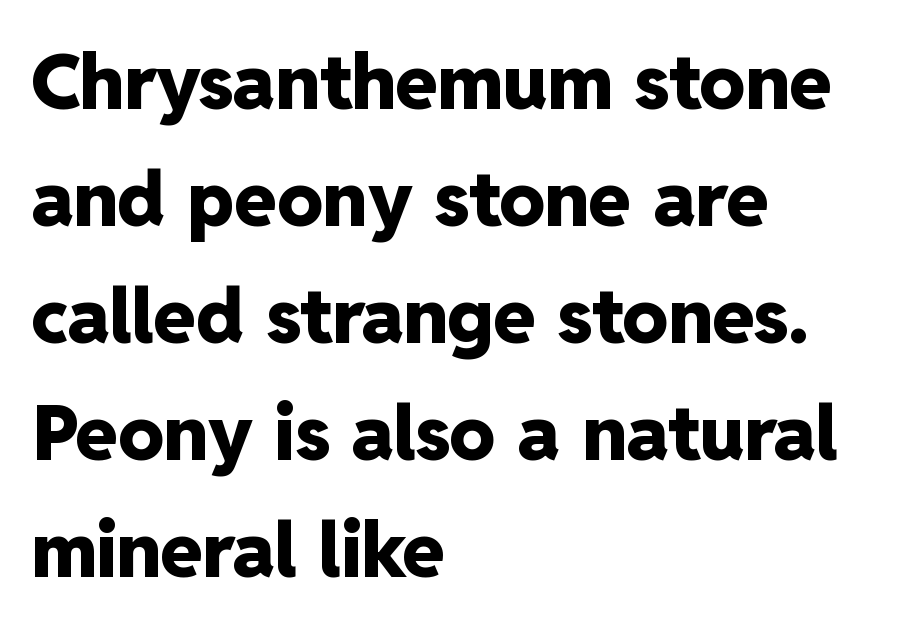
{"serif": "no", "italic": "no", "bold": "yes", "weight": "heavy", "width": "normal", "stroke_contrast": "low", "x_height": "medium", "monospaced": "no", "underline": "no", "align": "left", "line_spacing": "normal", "line_spacing_ratio": 1.54, "letter_spacing": "normal", "letter_spacing_em": 0.0, "glyph_px": 76}
